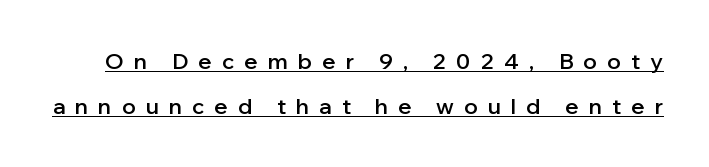
The image shows 22 px text type, upright; set loose line spacing (2.05x), unusually wide letter spacing (+0.46 em), underlined.
